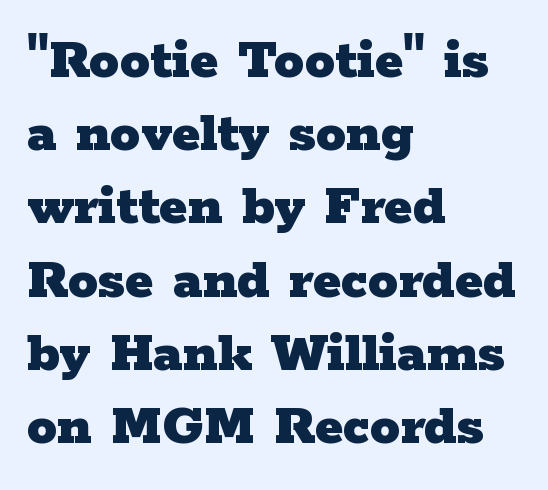
The letters advance in unequal steps, a hallmark of proportional type. Horizontally, the lines are justified to the leading edge only. Classification — serif. The lettering stays uniformly vertical, giving the passage a roman look. Descender tails drop into unmarked territory. Spacing between characters is what you'd get straight out of the box.
